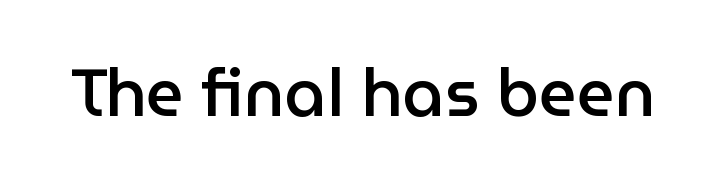
The image shows 66 px semibold sans-serif type, upright; set normal letter spacing, not underlined; low stroke contrast and a medium x-height.
